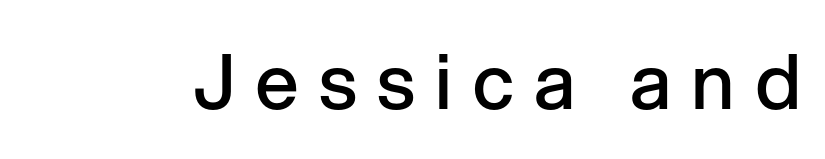
The image shows 77 px semibold sans-serif type, upright; set unusually wide letter spacing (+0.26 em), not underlined; low stroke contrast and a medium x-height.
